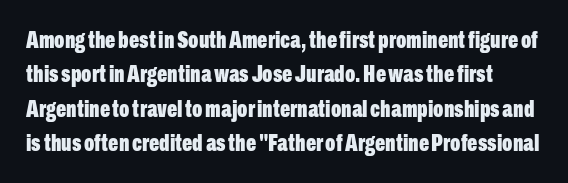
Q: Is the text bold? A: Yes.
Q: Is the text italic (slanted)? A: No, it is upright.
Q: Is the text underlined? A: No.
Q: Is the spacing between letters normal or unusually wide? A: Normal.
Q: Is the spacing between lines tight, normal or loose? A: Normal.
